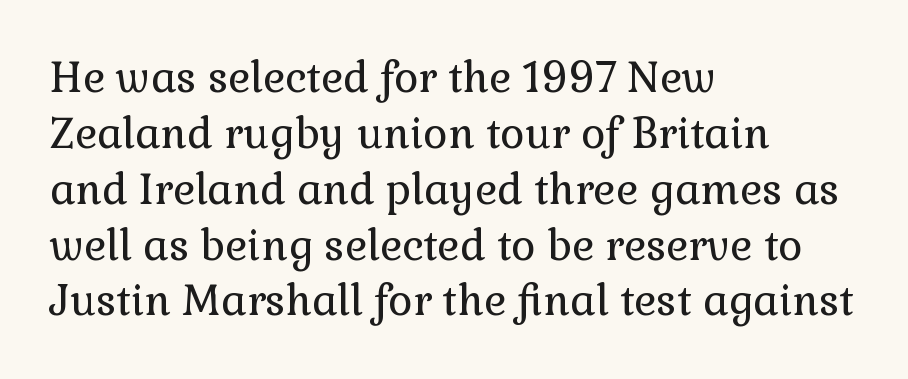
Q: Is the text bold? A: No.
Q: Is the text italic (slanted)? A: No, it is upright.
Q: Is the typeface a serif or a sans-serif typeface? A: Serif.
Q: Is the text underlined? A: No.
Q: How is the paragraph aligned? A: Left-aligned.
Q: Is the spacing between letters normal or unusually wide? A: Normal.
Q: Is the spacing between lines tight, normal or loose? A: Normal.
Q: Width (condensed, normal, or wide)? A: Normal.
Q: Stroke contrast? A: Low.
Q: x-height? A: Medium.
Q: Monospaced? A: No.
